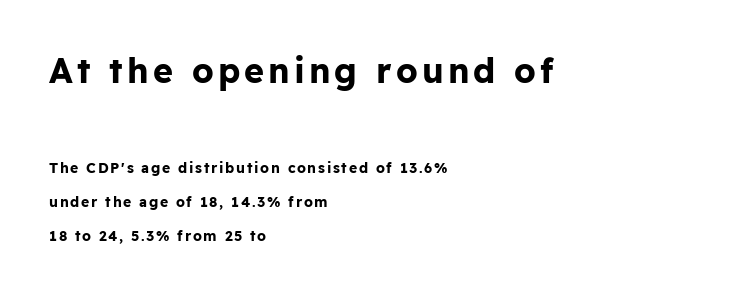
The image shows 34 px bold sans-serif type, upright; set left-aligned, loose line spacing (2.44x), not underlined; the first (top) block is 2.43x larger; low stroke contrast and a medium x-height.
